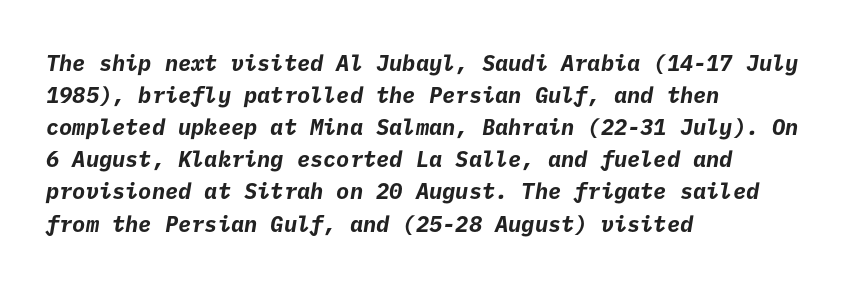
{"bold": "yes", "underline": "no", "align": "left", "line_spacing": "normal", "line_spacing_ratio": 1.46, "letter_spacing": "normal", "letter_spacing_em": 0.0, "glyph_px": 22}
